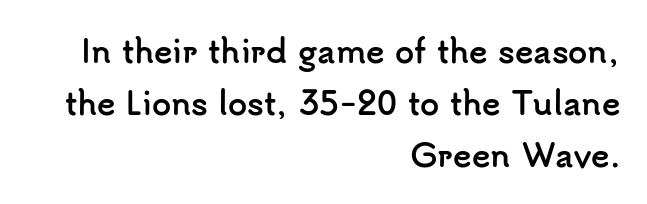
The letters advance in unequal steps, a hallmark of proportional type. This rendering employs a face without finishing strokes, i.e., a sans-serif. Italic? Not at all — the glyphs are vertical. Where is the straight margin? On the right.
